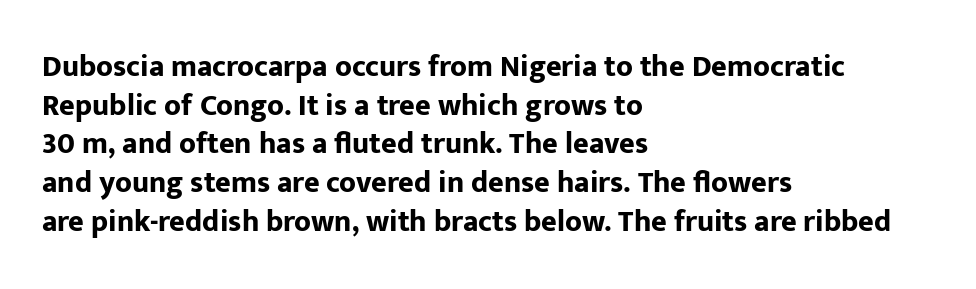
Q: Is the text bold? A: Yes.
Q: Is the text italic (slanted)? A: No, it is upright.
Q: Is the typeface a serif or a sans-serif typeface? A: Sans-serif.
Q: Is the text underlined? A: No.
Q: How is the paragraph aligned? A: Left-aligned.
Q: Is the spacing between letters normal or unusually wide? A: Normal.
Q: Is the spacing between lines tight, normal or loose? A: Normal.
Q: Width (condensed, normal, or wide)? A: Normal.
Q: Stroke contrast? A: Low.
Q: x-height? A: Medium.
Q: Monospaced? A: No.
